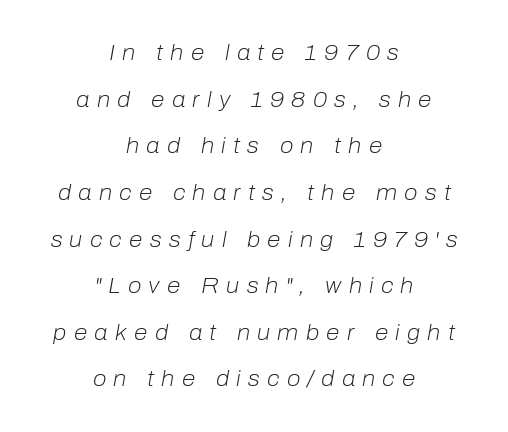
Q: Is the text bold? A: No.
Q: Is the text italic (slanted)? A: Yes, it leans right by about 10 degrees.
Q: Is the text underlined? A: No.
Q: How is the paragraph aligned? A: Centered.
Q: Is the spacing between letters normal or unusually wide? A: Unusually wide.
Q: Is the spacing between lines tight, normal or loose? A: Loose.
